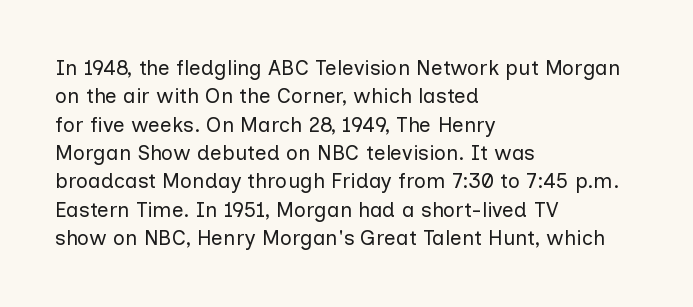
Evenly set lines give the paragraph a standard silhouette. Students, note that the glyphs here touch the page at normal intervals. In terms of posture, this sample is upright. Typeset ragged right — the left edge is the straight one.
